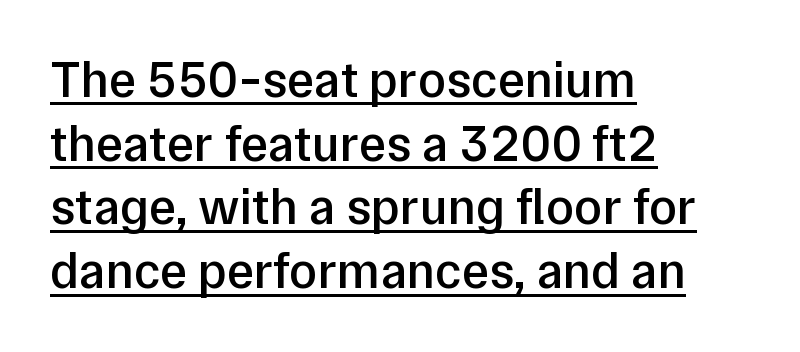
Q: Is the text bold? A: Semi-bold.
Q: Is the text italic (slanted)? A: No, it is upright.
Q: Is the typeface a serif or a sans-serif typeface? A: Sans-serif.
Q: Is the text underlined? A: Yes.
Q: How is the paragraph aligned? A: Left-aligned.
Q: Is the spacing between letters normal or unusually wide? A: Normal.
Q: Is the spacing between lines tight, normal or loose? A: Normal.
Q: Width (condensed, normal, or wide)? A: Normal.
Q: Stroke contrast? A: Low.
Q: x-height? A: Medium.
Q: Monospaced? A: No.
